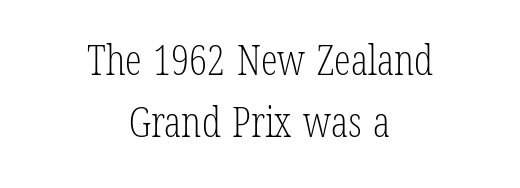
{"serif": "yes", "italic": "no", "bold": "no", "weight": "light", "width": "condensed", "stroke_contrast": "low", "x_height": "medium", "monospaced": "no", "underline": "no", "align": "center", "line_spacing": "normal", "line_spacing_ratio": 1.47, "letter_spacing": "normal", "letter_spacing_em": 0.0, "glyph_px": 42}
